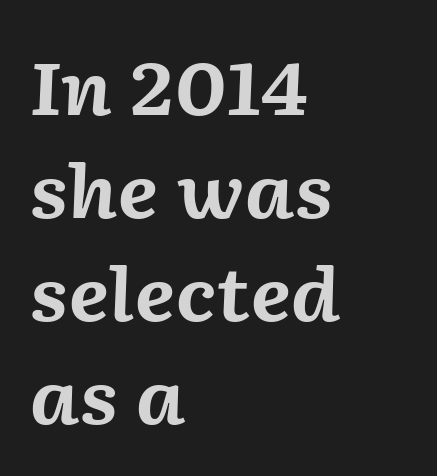
{"italic": "yes", "lean": "right", "slant_degrees": 2, "bold": "yes", "weight": "bold", "width": "normal", "stroke_contrast": "medium", "x_height": "medium", "monospaced": "no", "underline": "no", "align": "left", "line_spacing": "normal", "line_spacing_ratio": 1.41, "letter_spacing": "normal", "letter_spacing_em": 0.0, "glyph_px": 73}
